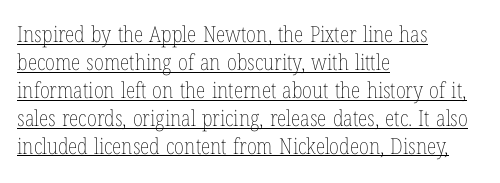
Leading: standard. This sample is left-justified, so line endings fall wherever the words run out. In terms of letterspacing, this is plain default setting. Somebody hit Ctrl+U on this one — the words are underlined. Italic? Not at all — the glyphs are vertical. Heft: none added — not bold.
